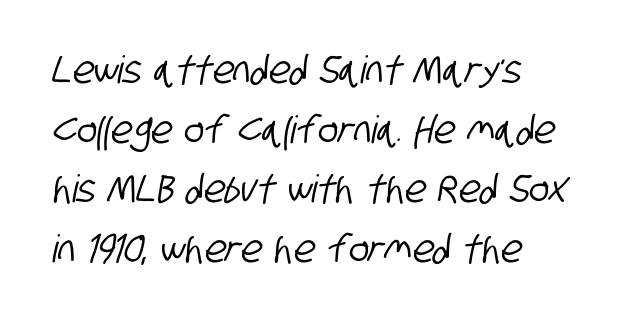
{"serif": "no", "width": "condensed", "stroke_contrast": "low", "x_height": "large", "monospaced": "no", "underline": "no", "align": "left", "line_spacing": "normal", "line_spacing_ratio": 1.57, "letter_spacing": "normal", "letter_spacing_em": 0.0, "glyph_px": 38}
